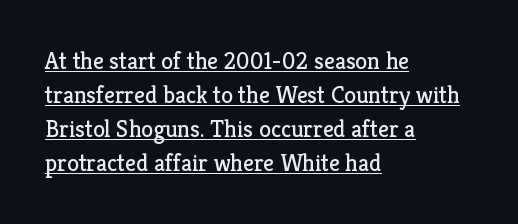
The image shows 24 px text type, upright; set left-aligned, normal line spacing (1.42x), normal letter spacing, underlined.
